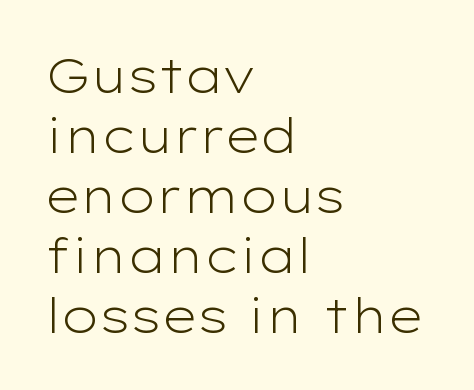
Posture: vertical. The rendering uses natural spacing where letterforms have individual widths. Note: no serifs on the glyphs. How would I describe the line gaps? Plain and ordinary. Bare-footed words on every line. Heaviness? Minimal to ordinary, like unemphasized prose.
